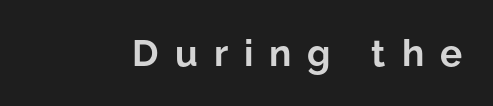
The image shows 37 px bold sans-serif type, upright; set unusually wide letter spacing (+0.43 em), not underlined; low stroke contrast and a medium x-height.
